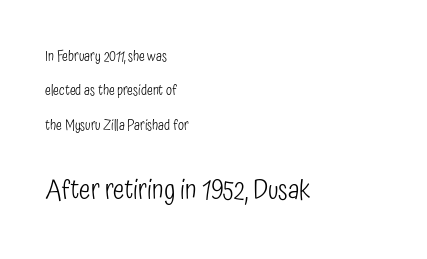
When letters stand straight like this, we call the style roman or upright. Underlining? Definitely not there. Baseline-to-baseline distance is far greater than the letter height. Letters have the restrained weight of plain body copy at most. Block two is the big one; block one sits smaller above it. Line starts are locked; line ends wander.
